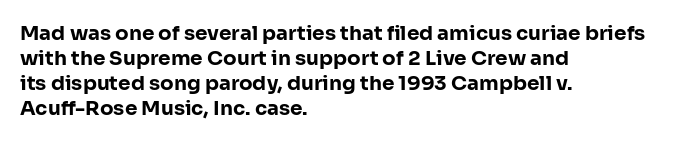
The image shows 20 px bold type, upright; set left-aligned, normal line spacing (1.25x), normal letter spacing, not underlined.
